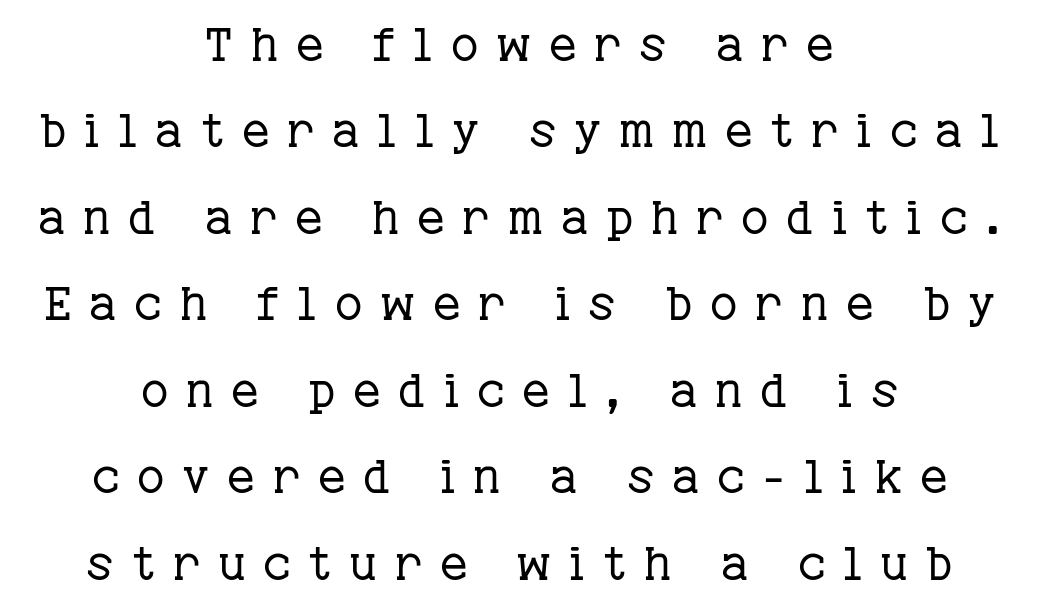
{"serif": "yes", "italic": "no", "bold": "no", "weight": "regular", "width": "normal", "stroke_contrast": "low", "x_height": "medium", "monospaced": "no", "underline": "no", "align": "center", "line_spacing_ratio": 1.84, "letter_spacing": "wide", "letter_spacing_em": 0.38, "glyph_px": 47}
